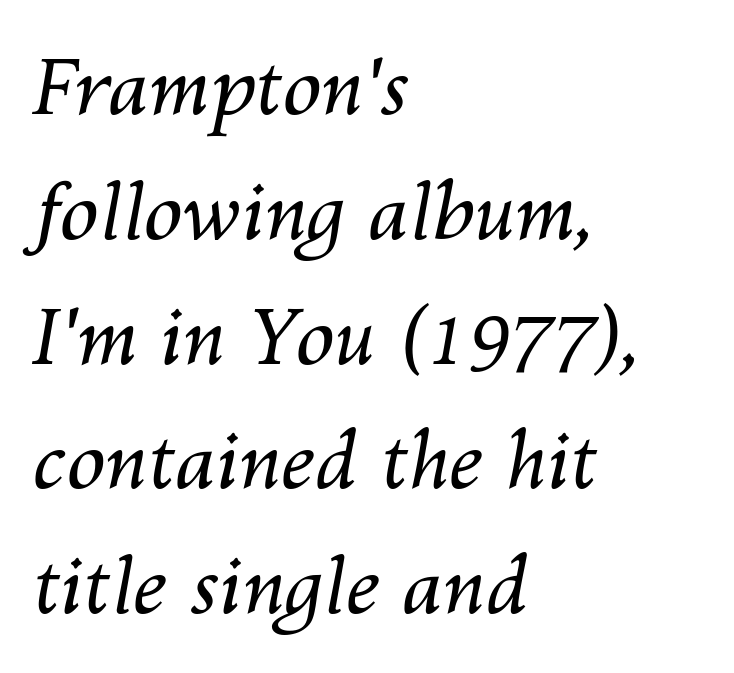
The image shows 78 px regular-weight type, italic (leaning right); set left-aligned, normal line spacing (1.6x), normal letter spacing, not underlined; medium stroke contrast and a medium x-height.
